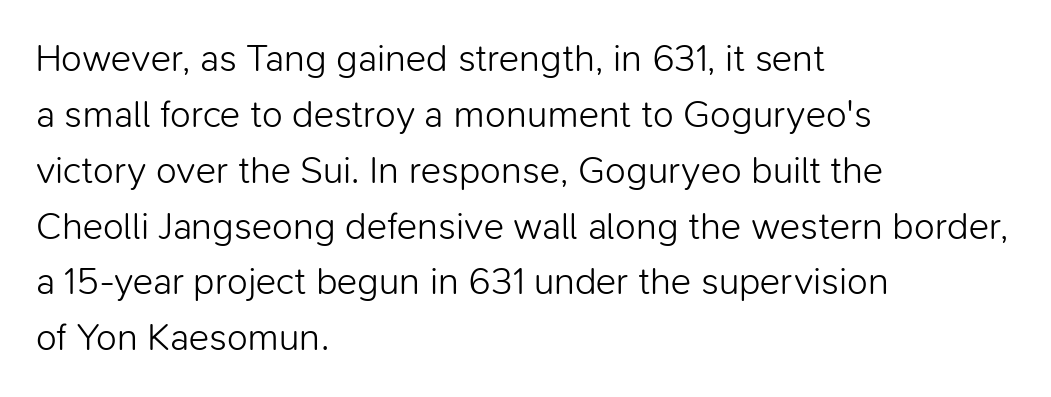
The image shows 38 px light sans-serif type, upright; set left-aligned, normal line spacing (1.47x), normal letter spacing, not underlined; low stroke contrast and a medium x-height.
